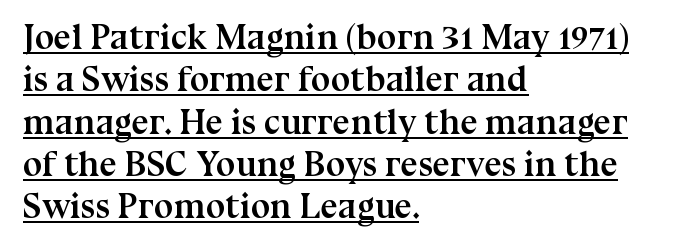
Examine the stroke ends and you'll spot serifs. The gaps between neighbouring characters are ordinary and unremarkable. Underlining? Definitely there. Set as a true bold cut, around the 700 mark. The paragraph has a hard left edge and a soft right edge.
